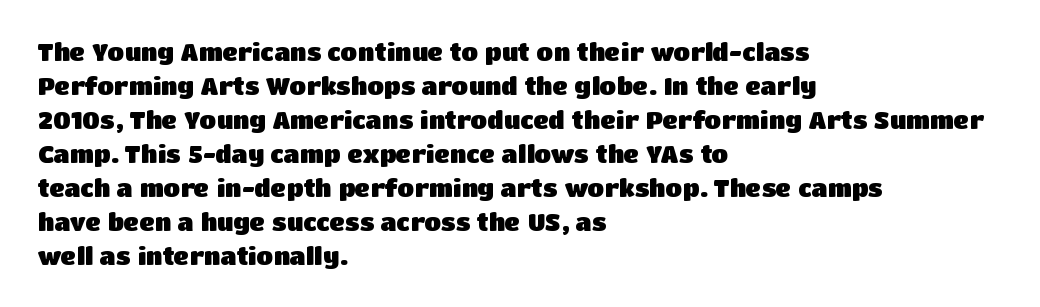
Q: Is the text bold? A: Yes.
Q: Is the text italic (slanted)? A: No, it is upright.
Q: Is the text underlined? A: No.
Q: How is the paragraph aligned? A: Left-aligned.
Q: Is the spacing between letters normal or unusually wide? A: Normal.
Q: Is the spacing between lines tight, normal or loose? A: Normal.
